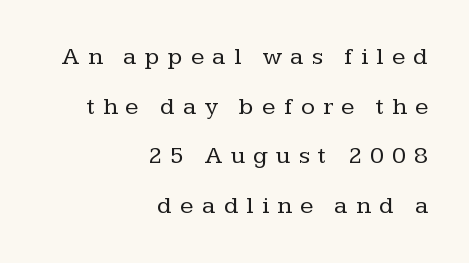
Q: Is the text bold? A: No.
Q: Is the text italic (slanted)? A: No, it is upright.
Q: Is the text underlined? A: No.
Q: How is the paragraph aligned? A: Right-aligned.
Q: Is the spacing between letters normal or unusually wide? A: Unusually wide.
Q: Is the spacing between lines tight, normal or loose? A: Loose.
